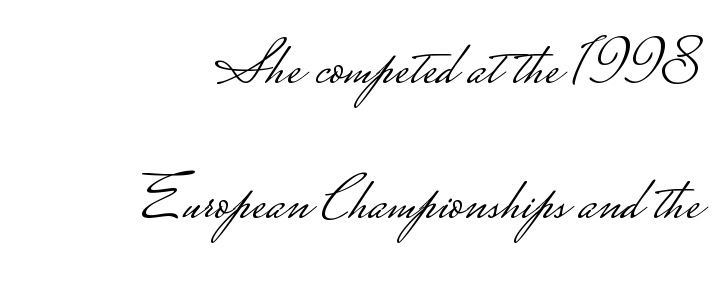
The image shows 63 px light, wide sans-serif type; set right-aligned, loose line spacing (2.15x), normal letter spacing, not underlined; low stroke contrast.
